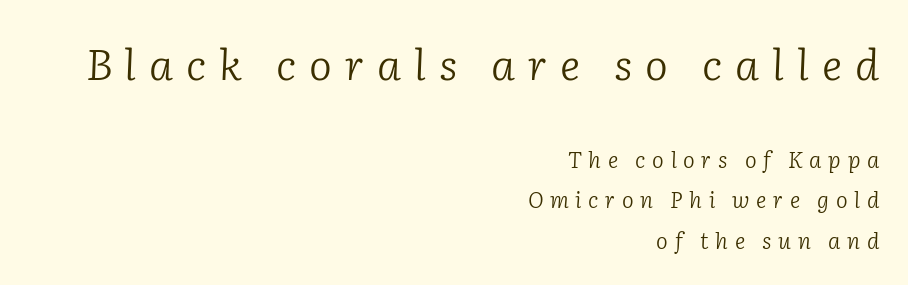
{"serif": "yes", "italic": "yes", "lean": "right", "slant_degrees": 2, "bold": "no", "weight": "light", "width": "normal", "stroke_contrast": "low", "x_height": "medium", "monospaced": "no", "underline": "no", "align": "right", "line_spacing_ratio": 1.83, "letter_spacing": "wide", "letter_spacing_em": 0.3, "larger_block": "first", "size_ratio": 1.95, "glyph_px": 43}
